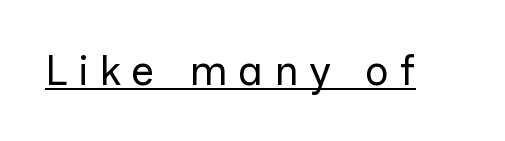
The image shows 42 px regular-weight sans-serif type, upright; set unusually wide letter spacing (+0.25 em), underlined; low stroke contrast and a medium x-height.
